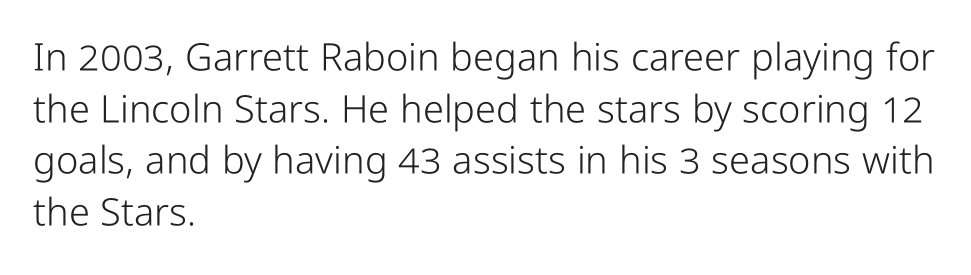
The image shows 38 px light, condensed sans-serif type, upright; set left-aligned, normal line spacing (1.36x), normal letter spacing, not underlined; low stroke contrast and a medium x-height.
